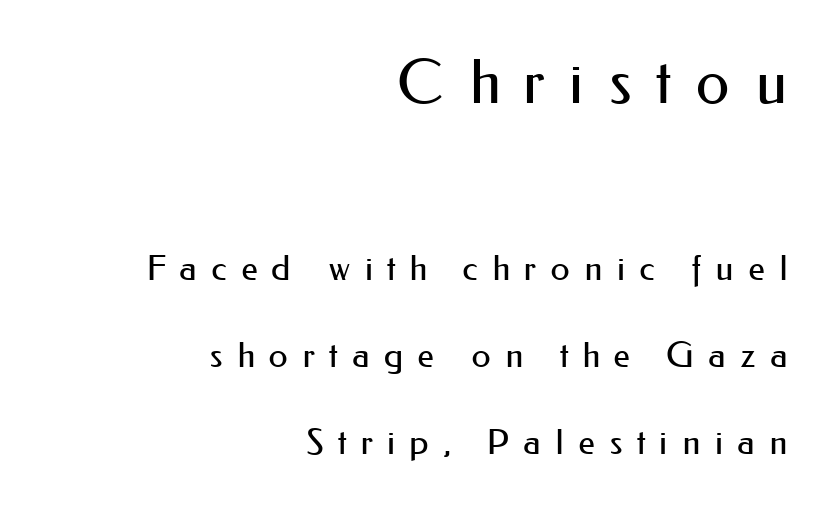
Tracking value appears strongly positive — letters spread wide. Tall strokes in this sample are plumb rather than angled. These two chunks differ in scale, with the top chunk taking the larger measure. The type family on display is of the sans-serif kind. If you drew a ruler down the right edge, every line would touch it.
